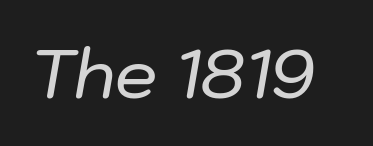
{"italic": "yes", "lean": "right", "slant_degrees": 10, "width": "normal", "stroke_contrast": "low", "x_height": "medium", "monospaced": "no", "underline": "no", "letter_spacing": "normal", "letter_spacing_em": 0.0, "glyph_px": 67}
